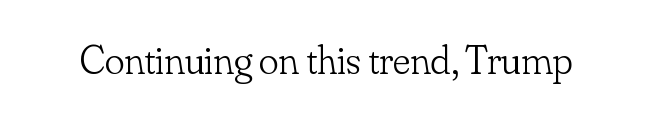
Between one letter and the next there's only the usual sliver of space. The gap between lines stays unmarked. A light-to-regular cut is what we see here. This sample uses a serif face.
